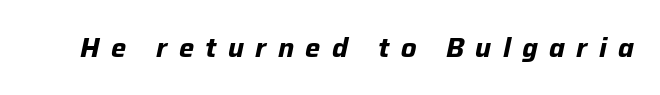
The strokes are fattened all the way to bold. The face used here has a pronounced slope to its letters. Bare-footed words on every line. Characters follow at a spacing far wider than the type designer built in.
